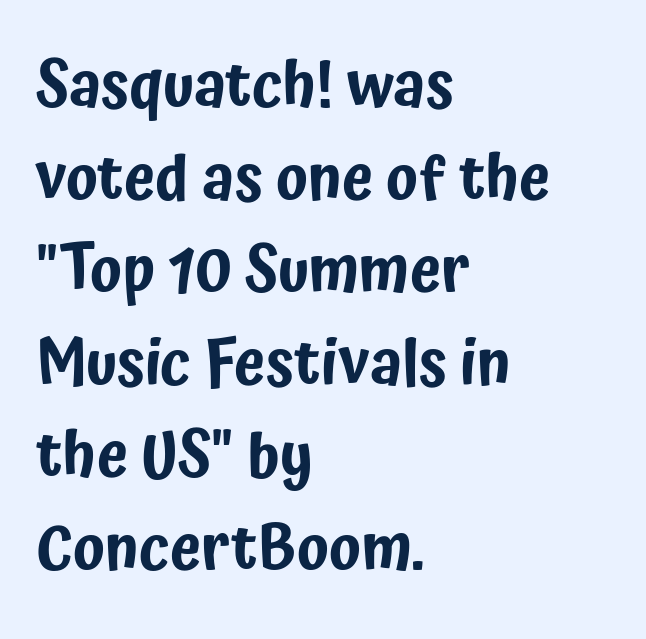
{"serif": "no", "italic": "no", "width": "condensed", "stroke_contrast": "low", "x_height": "medium", "monospaced": "no", "underline": "no", "align": "left", "line_spacing": "normal", "line_spacing_ratio": 1.47, "letter_spacing": "normal", "letter_spacing_em": 0.0, "glyph_px": 63}
